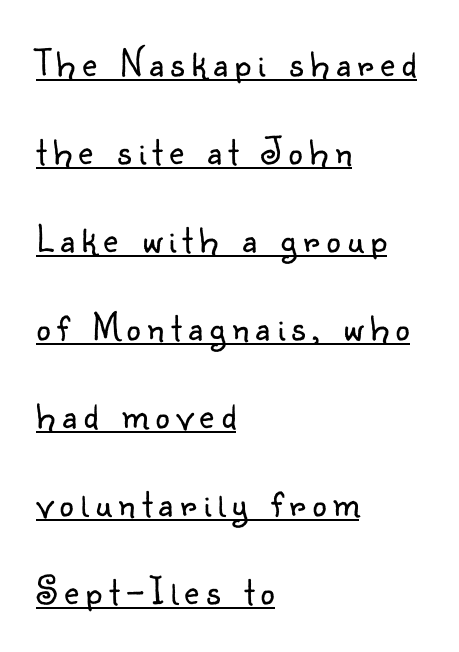
The image shows 40 px light sans-serif type, upright; set left-aligned, loose line spacing (2.2x), underlined; low stroke contrast and a small x-height.
